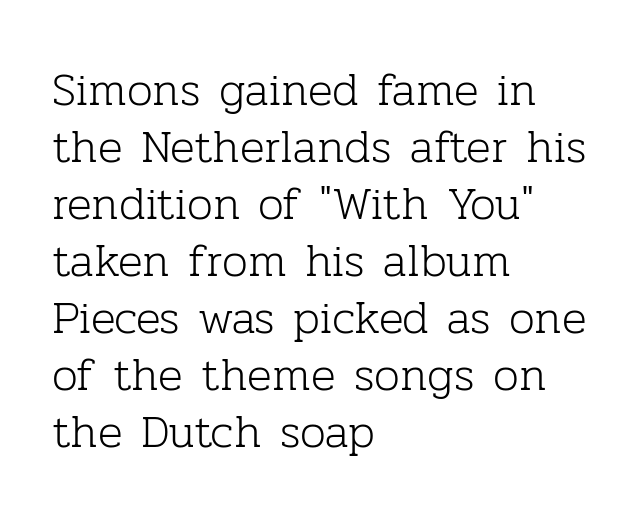
Q: Is the text bold? A: No.
Q: Is the text italic (slanted)? A: No, it is upright.
Q: Is the typeface a serif or a sans-serif typeface? A: Serif.
Q: Is the text underlined? A: No.
Q: How is the paragraph aligned? A: Left-aligned.
Q: Is the spacing between letters normal or unusually wide? A: Normal.
Q: Width (condensed, normal, or wide)? A: Normal.
Q: Stroke contrast? A: Low.
Q: x-height? A: Medium.
Q: Monospaced? A: No.
